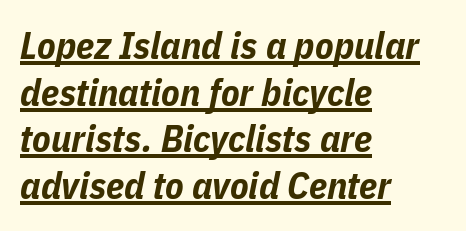
Strong, thick strokes mark this as bold type. Default kerning and tracking; the words read as compact shapes. Spacing verdict: proportional, widths tailored to each character. If you drew a line through each stem, it would be angled. Has an underline been added? It has.
